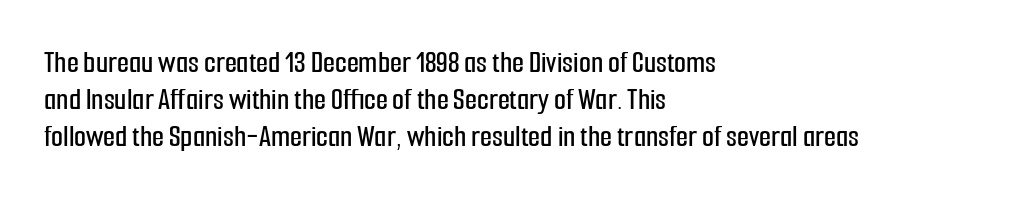
{"serif": "no", "italic": "no", "width": "condensed", "stroke_contrast": "low", "x_height": "medium", "monospaced": "no", "underline": "no", "align": "left", "line_spacing_ratio": 1.2, "letter_spacing": "normal", "letter_spacing_em": 0.0, "glyph_px": 31}
